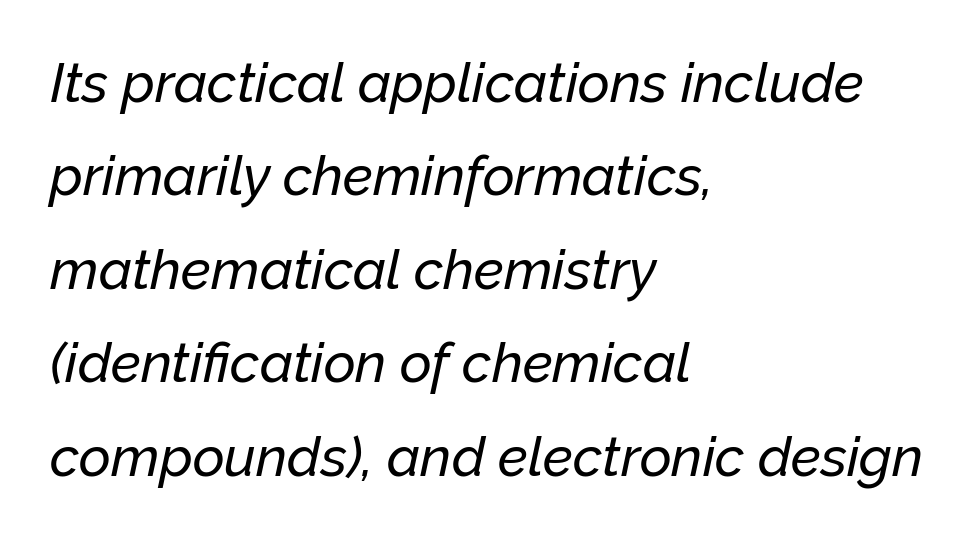
{"italic": "yes", "lean": "right", "slant_degrees": 12, "width": "normal", "stroke_contrast": "low", "x_height": "medium", "monospaced": "no", "underline": "no", "align": "left", "line_spacing": "normal", "line_spacing_ratio": 1.7, "letter_spacing": "normal", "letter_spacing_em": 0.0, "glyph_px": 55}
